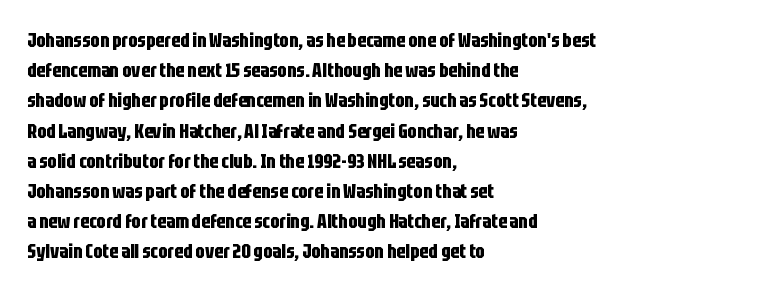
Where is the straight margin? On the left. Between one letter and the next there's only the usual sliver of space. Is there any slant? The stems are plumb. Every letter is thick-stroked: bold, no question.
